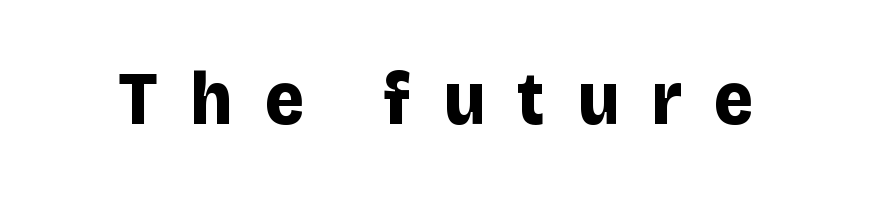
The image shows 76 px bold sans-serif type, upright; set unusually wide letter spacing (+0.42 em), not underlined; low stroke contrast and a large x-height.
